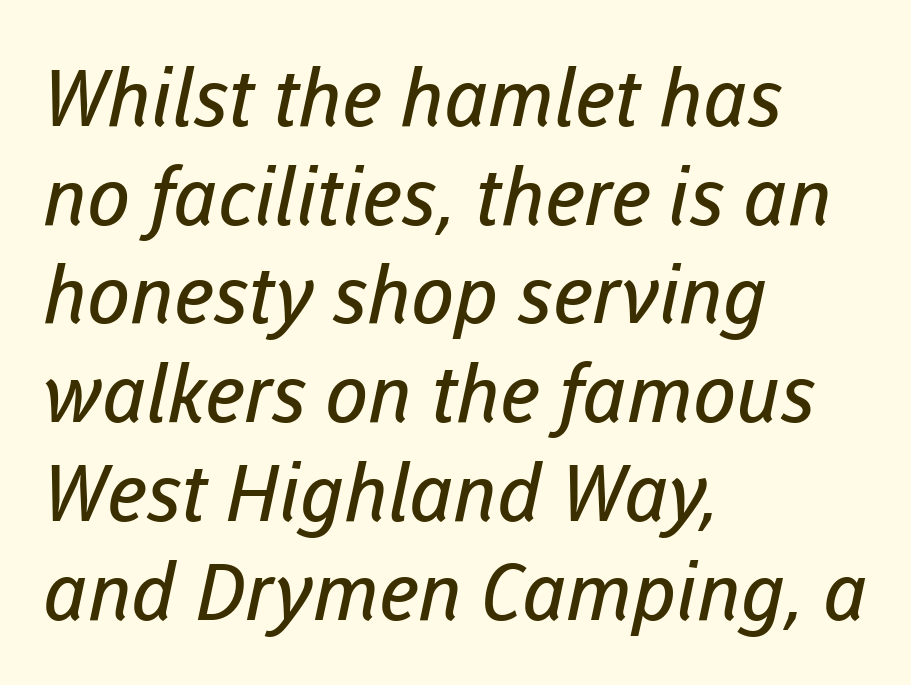
Q: Is the text bold? A: No.
Q: Is the typeface a serif or a sans-serif typeface? A: Sans-serif.
Q: Is the text underlined? A: No.
Q: How is the paragraph aligned? A: Left-aligned.
Q: Is the spacing between letters normal or unusually wide? A: Normal.
Q: Is the spacing between lines tight, normal or loose? A: Normal.
Q: Width (condensed, normal, or wide)? A: Normal.
Q: Stroke contrast? A: Low.
Q: x-height? A: Medium.
Q: Monospaced? A: No.
